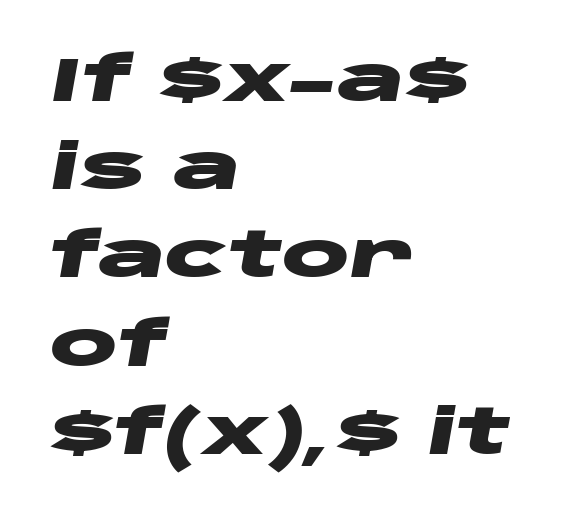
Bold? Absolutely — the strokes are thick and heavy. The face used here is proportionally spaced, like ordinary book or web type. The letters sit at their default tracking, neither squeezed nor spread. Words float on clear page, feet unadorned. These lines stack with their left ends in a neat column.
